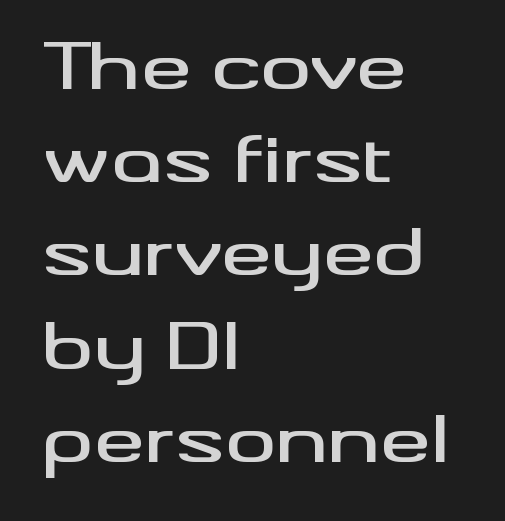
Q: Is the text italic (slanted)? A: No, it is upright.
Q: Is the typeface a serif or a sans-serif typeface? A: Sans-serif.
Q: Is the text underlined? A: No.
Q: How is the paragraph aligned? A: Left-aligned.
Q: Is the spacing between letters normal or unusually wide? A: Normal.
Q: Is the spacing between lines tight, normal or loose? A: Normal.
Q: Width (condensed, normal, or wide)? A: Wide.
Q: Stroke contrast? A: Medium.
Q: x-height? A: Small.
Q: Monospaced? A: No.
